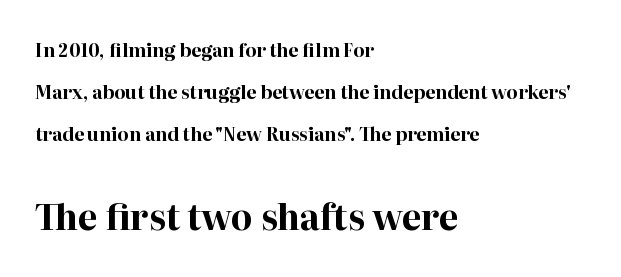
The designer gave the closing block more size than the opening block. The horizontal fit of the characters is conventional and even. The space beneath each line is pristine and unruled. Serif or sans? Serif — the stroke terminals have little feet.
